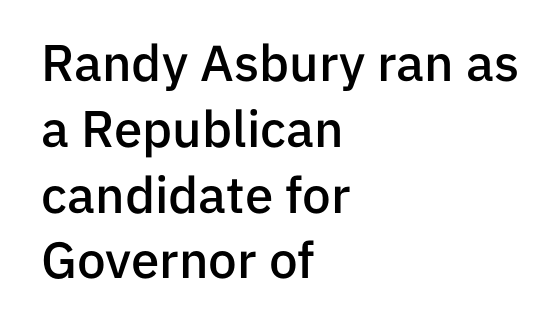
{"serif": "no", "italic": "no", "bold": "semi", "weight": "semibold", "width": "normal", "stroke_contrast": "low", "x_height": "medium", "monospaced": "no", "underline": "no", "align": "left", "line_spacing": "normal", "line_spacing_ratio": 1.29, "letter_spacing": "normal", "letter_spacing_em": 0.0, "glyph_px": 51}
